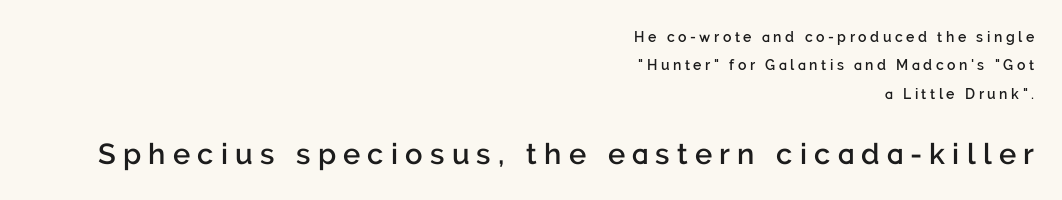
Q: Is the text bold? A: Semi-bold.
Q: Is the text italic (slanted)? A: No, it is upright.
Q: Is the typeface a serif or a sans-serif typeface? A: Sans-serif.
Q: Is the text underlined? A: No.
Q: How is the paragraph aligned? A: Right-aligned.
Q: Is the spacing between letters normal or unusually wide? A: Unusually wide.
Q: Is the spacing between lines tight, normal or loose? A: Loose.
Q: Which block of text is set in a larger size, the first (top) or the second (bottom)? A: The second (bottom) one.
Q: Width (condensed, normal, or wide)? A: Normal.
Q: Stroke contrast? A: Low.
Q: x-height? A: Medium.
Q: Monospaced? A: No.
